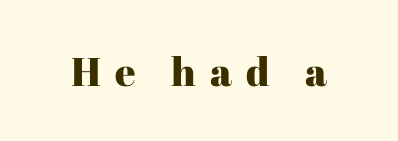
Check under the words: just untouched page. In terms of letterform style, serifs are clearly present. Honestly, the letter spacing is so wide it's the main thing you notice. Italic: no, the glyphs are upright roman. Proportional: the letters do not fall into vertical columns.
